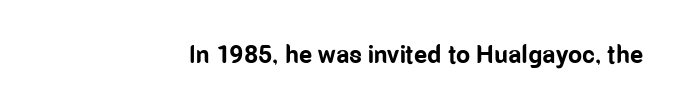
{"italic": "no", "bold": "yes", "underline": "no", "letter_spacing": "normal", "letter_spacing_em": 0.0, "glyph_px": 25}
